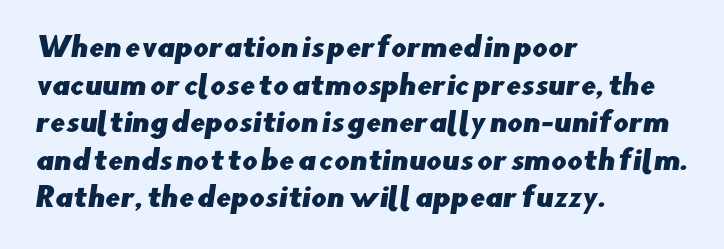
The image shows 27 px text type; set left-aligned, normal line spacing (1.39x), normal letter spacing, not underlined.
